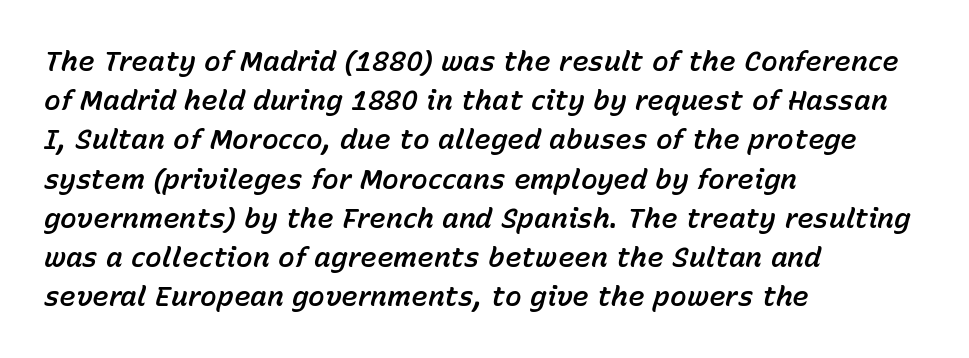
Q: Is the text italic (slanted)? A: Yes, it leans right by about 15 degrees.
Q: Is the text underlined? A: No.
Q: How is the paragraph aligned? A: Left-aligned.
Q: Is the spacing between letters normal or unusually wide? A: Normal.
Q: Is the spacing between lines tight, normal or loose? A: Normal.
Q: Width (condensed, normal, or wide)? A: Normal.
Q: Stroke contrast? A: Low.
Q: x-height? A: Medium.
Q: Monospaced? A: No.
